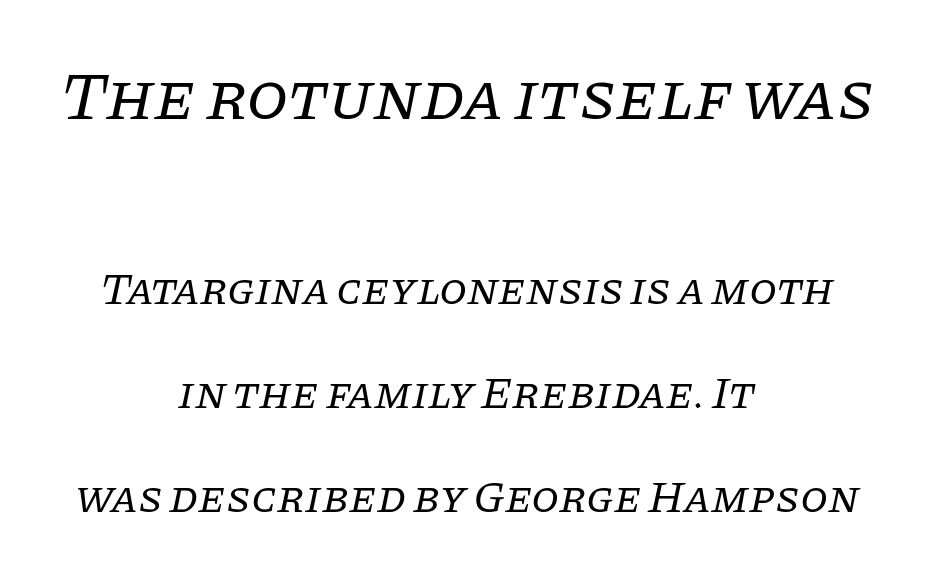
The image shows 68 px regular-weight serif type, italic (leaning right); set centered, loose line spacing (2.31x), normal letter spacing, not underlined; the first (top) block is 1.51x larger; low stroke contrast and a large x-height.
